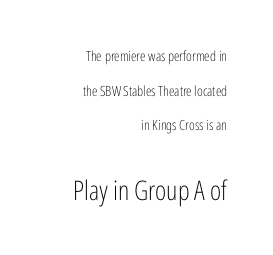
{"italic": "no", "bold": "no", "underline": "no", "align": "right", "line_spacing": "loose", "line_spacing_ratio": 2.47, "letter_spacing": "normal", "letter_spacing_em": 0.0, "larger_block": "second", "size_ratio": 1.93, "glyph_px": 27}
